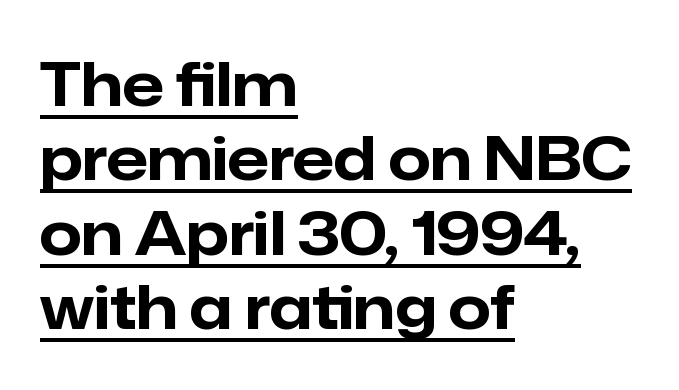
Q: Is the text bold? A: Yes.
Q: Is the text italic (slanted)? A: No, it is upright.
Q: Is the typeface a serif or a sans-serif typeface? A: Sans-serif.
Q: Is the text underlined? A: Yes.
Q: How is the paragraph aligned? A: Left-aligned.
Q: Is the spacing between letters normal or unusually wide? A: Normal.
Q: Width (condensed, normal, or wide)? A: Normal.
Q: Stroke contrast? A: Low.
Q: x-height? A: Medium.
Q: Monospaced? A: No.
